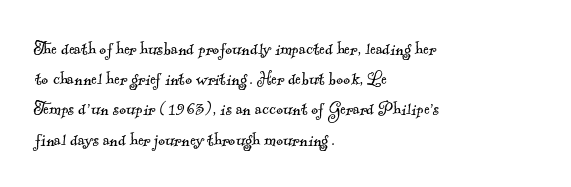
The image shows 21 px text type; set left-aligned, normal line spacing (1.44x), normal letter spacing, not underlined.
